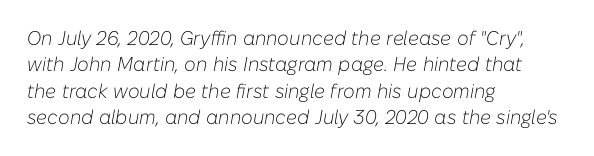
{"italic": "yes", "lean": "right", "slant_degrees": 10, "bold": "no", "underline": "no", "align": "left", "line_spacing": "normal", "line_spacing_ratio": 1.32, "letter_spacing": "normal", "letter_spacing_em": 0.0, "glyph_px": 20}
